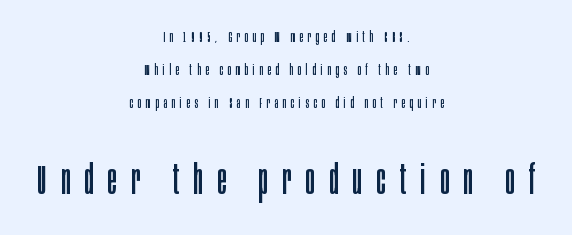
Q: Is the text bold? A: No.
Q: Is the text italic (slanted)? A: No, it is upright.
Q: Is the typeface a serif or a sans-serif typeface? A: Sans-serif.
Q: Is the text underlined? A: No.
Q: How is the paragraph aligned? A: Centered.
Q: Is the spacing between letters normal or unusually wide? A: Unusually wide.
Q: Is the spacing between lines tight, normal or loose? A: Loose.
Q: Which block of text is set in a larger size, the first (top) or the second (bottom)? A: The second (bottom) one.
Q: Width (condensed, normal, or wide)? A: Condensed.
Q: Stroke contrast? A: Low.
Q: x-height? A: Large.
Q: Monospaced? A: No.
